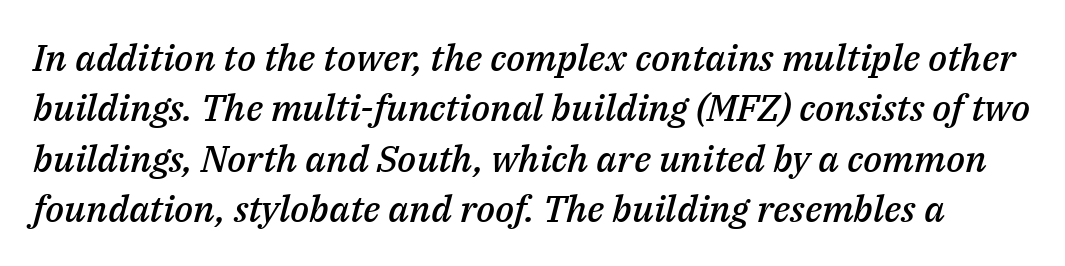
The image shows 37 px semibold type, italic (leaning right); set normal line spacing (1.36x), normal letter spacing, not underlined; medium stroke contrast and a medium x-height.
